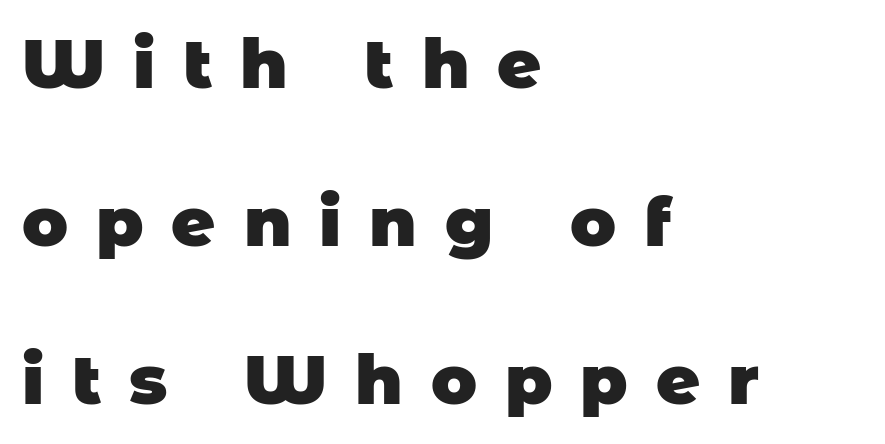
The image shows 68 px heavy sans-serif type; set left-aligned, loose line spacing (2.32x), unusually wide letter spacing (+0.41 em), not underlined; low stroke contrast and a large x-height.
